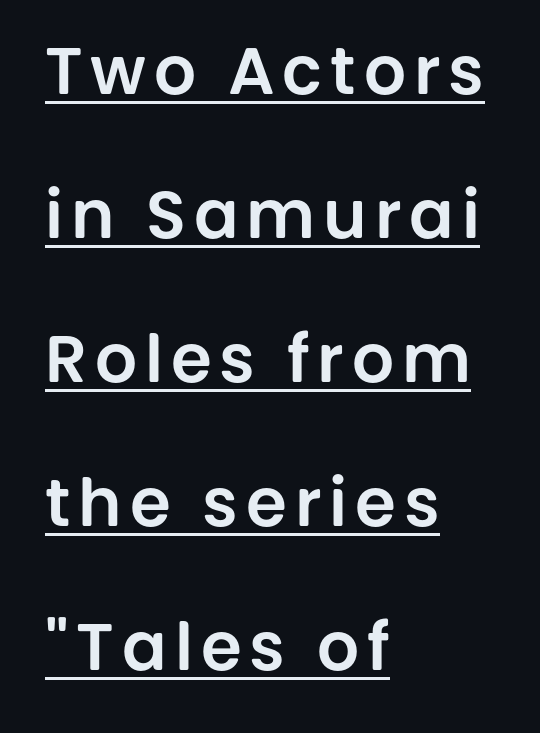
The image shows 66 px sans-serif type, upright; set left-aligned, loose line spacing (2.18x), underlined; low stroke contrast and a large x-height.
